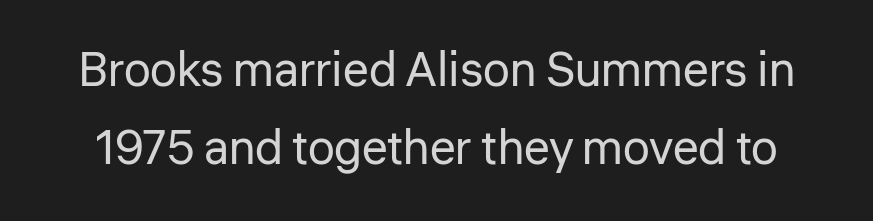
Q: Is the text bold? A: No.
Q: Is the text italic (slanted)? A: No, it is upright.
Q: Is the typeface a serif or a sans-serif typeface? A: Sans-serif.
Q: Is the text underlined? A: No.
Q: Is the spacing between letters normal or unusually wide? A: Normal.
Q: Is the spacing between lines tight, normal or loose? A: Normal.
Q: Width (condensed, normal, or wide)? A: Normal.
Q: Stroke contrast? A: Low.
Q: x-height? A: Medium.
Q: Monospaced? A: No.
